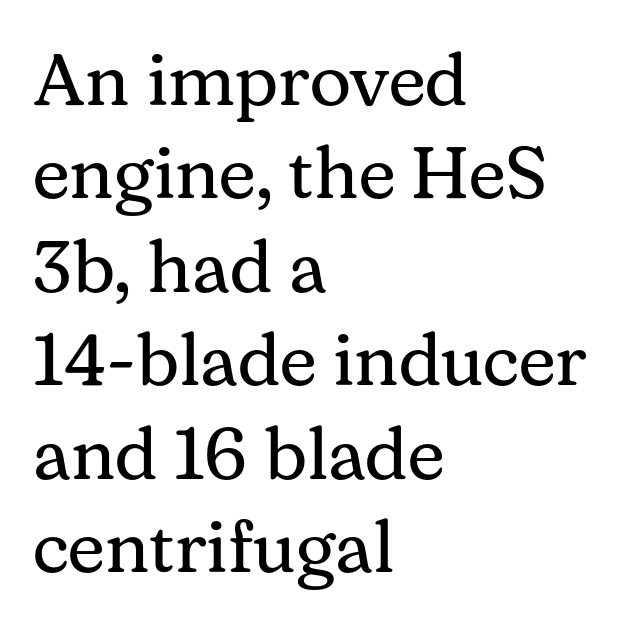
{"serif": "yes", "italic": "no", "bold": "no", "weight": "regular", "width": "normal", "stroke_contrast": "medium", "x_height": "medium", "monospaced": "no", "underline": "no", "align": "left", "line_spacing": "normal", "line_spacing_ratio": 1.28, "letter_spacing": "normal", "letter_spacing_em": 0.0, "glyph_px": 73}
